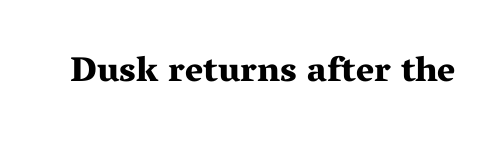
Q: Is the text bold? A: Yes.
Q: Is the text italic (slanted)? A: No, it is upright.
Q: Is the typeface a serif or a sans-serif typeface? A: Serif.
Q: Is the text underlined? A: No.
Q: Is the spacing between letters normal or unusually wide? A: Normal.
Q: Width (condensed, normal, or wide)? A: Wide.
Q: Stroke contrast? A: Medium.
Q: x-height? A: Medium.
Q: Monospaced? A: No.
